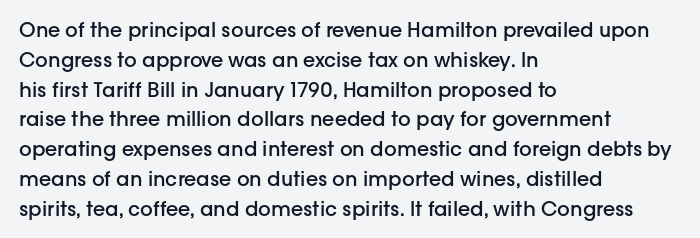
{"italic": "no", "bold": "semi", "underline": "no", "align": "left", "line_spacing": "normal", "line_spacing_ratio": 1.49, "letter_spacing": "normal", "letter_spacing_em": 0.0, "glyph_px": 20}
